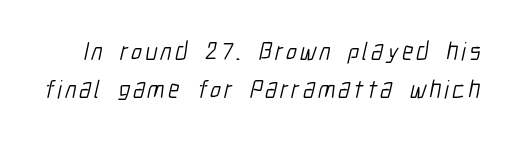
{"bold": "no", "underline": "no", "line_spacing": "normal", "line_spacing_ratio": 1.54, "glyph_px": 25}
